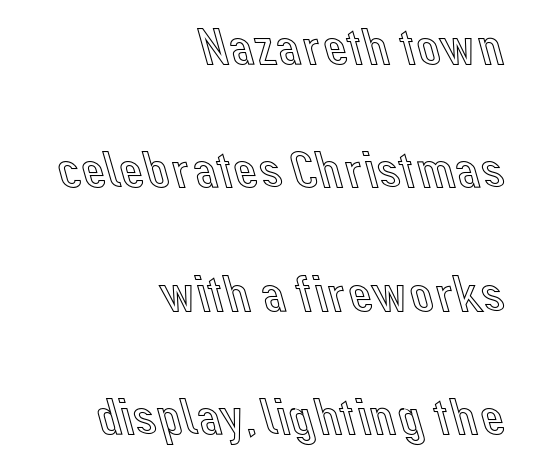
Q: Is the text italic (slanted)? A: Yes.
Q: Is the text underlined? A: No.
Q: How is the paragraph aligned? A: Right-aligned.
Q: Is the spacing between letters normal or unusually wide? A: Normal.
Q: Is the spacing between lines tight, normal or loose? A: Loose.
Q: Width (condensed, normal, or wide)? A: Normal.
Q: x-height? A: Medium.
Q: Monospaced? A: No.
